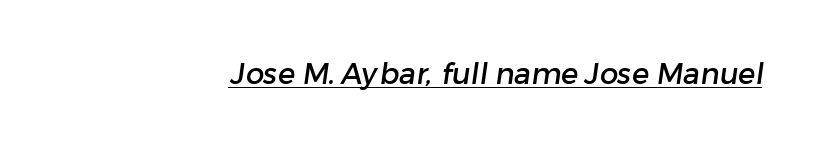
These characters rest on top of a visible drawn line. Here the designer chose a conventional face with non-uniform glyph widths. In terms of letterform style, serifs are entirely absent. Is the letter spacing exaggerated? No — it looks like the ordinary default.
